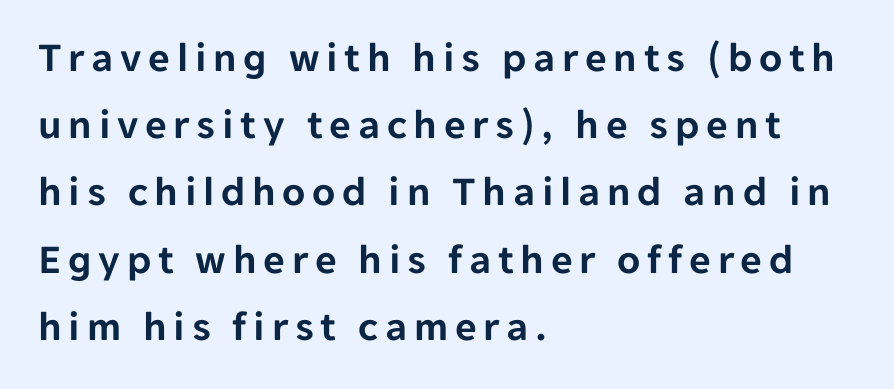
{"serif": "no", "italic": "no", "width": "normal", "stroke_contrast": "low", "x_height": "medium", "monospaced": "no", "underline": "no", "align": "left", "line_spacing": "normal", "line_spacing_ratio": 1.6, "glyph_px": 42}
